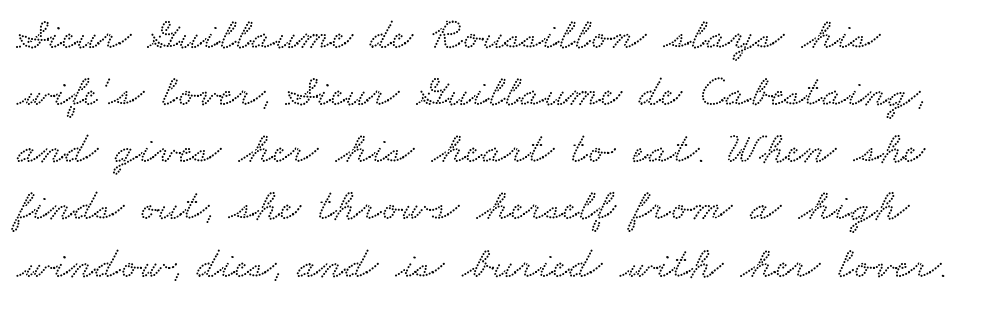
Q: Is the typeface a serif or a sans-serif typeface? A: Serif.
Q: Is the text underlined? A: No.
Q: How is the paragraph aligned? A: Left-aligned.
Q: Is the spacing between letters normal or unusually wide? A: Normal.
Q: Is the spacing between lines tight, normal or loose? A: Normal.
Q: Width (condensed, normal, or wide)? A: Wide.
Q: Stroke contrast? A: Low.
Q: x-height? A: Small.
Q: Monospaced? A: No.
